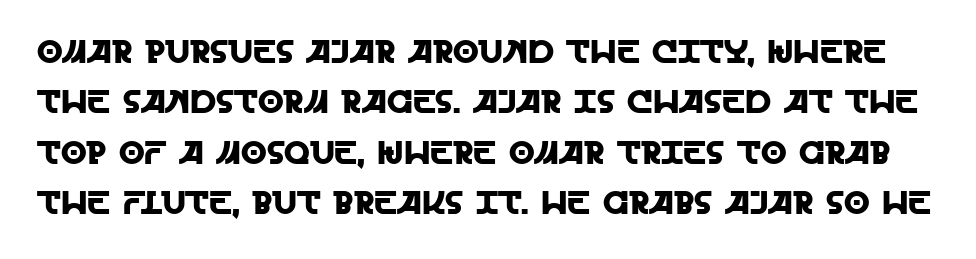
Nothing unusual about the tracking: characters are spaced as the font intends. Notice how the stems are strictly vertical — no italics here. Horizontal bands of white between lines are of average thickness. The zone under the glyphs is completely vacant.
